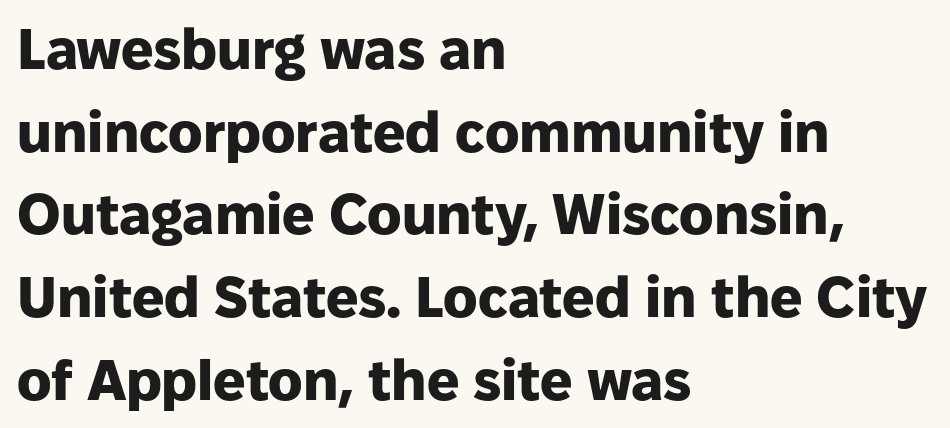
Q: Is the text bold? A: Yes.
Q: Is the text italic (slanted)? A: No, it is upright.
Q: Is the typeface a serif or a sans-serif typeface? A: Sans-serif.
Q: Is the text underlined? A: No.
Q: How is the paragraph aligned? A: Left-aligned.
Q: Is the spacing between letters normal or unusually wide? A: Normal.
Q: Is the spacing between lines tight, normal or loose? A: Normal.
Q: Width (condensed, normal, or wide)? A: Normal.
Q: Stroke contrast? A: Low.
Q: x-height? A: Medium.
Q: Monospaced? A: No.
